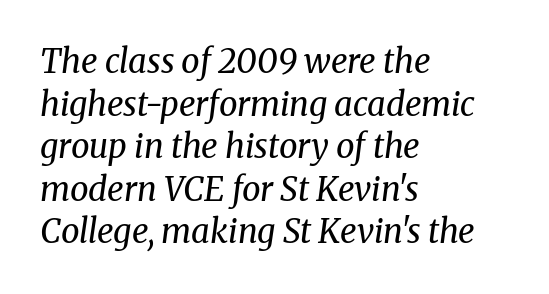
The image shows 33 px regular-weight serif type, italic (leaning right); set left-aligned, normal line spacing (1.29x), normal letter spacing, not underlined; medium stroke contrast and a medium x-height.
